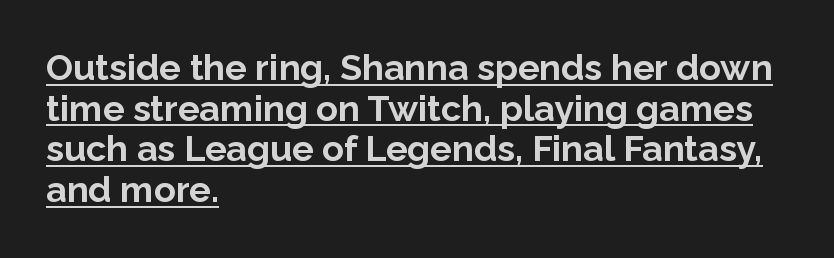
The letters stand straight up with perfectly vertical stems. Compared with typical paragraphs, the rows here are closer together. The passage shown is typed in a proportional face where columns would drift. Look at the tracking — it's just the regular setting, nothing added. The typesetter chose a ragged-right arrangement here.
